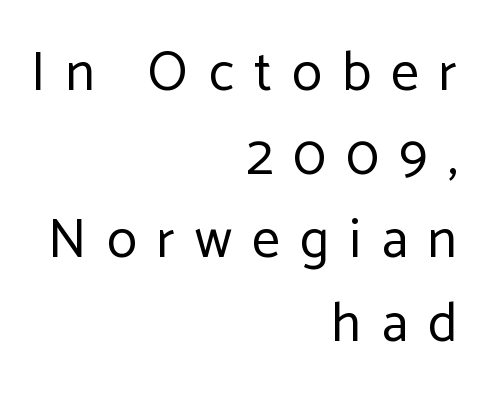
This sample uses expanded letter spacing, leaving extra air between glyphs. Quick note: underline off. Stems here are at most as thick as an everyday book face. Quick note: interline space is typical. A typesetter would call this proportional, since set widths differ per character. This rendering employs a face without finishing strokes, i.e., a sans-serif.
